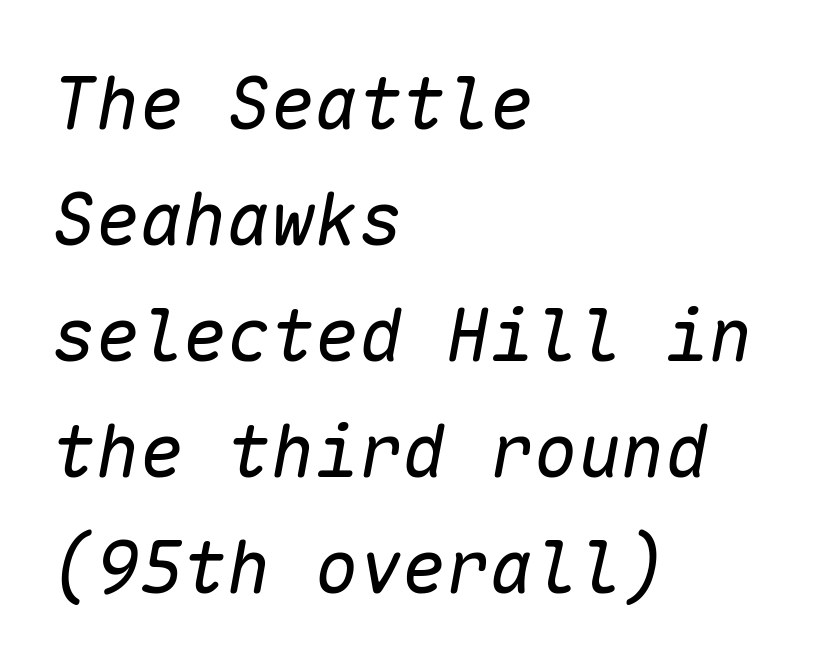
What stands out about the letter spacing? Nothing — it is the standard amount. Horizontal alignment here is leftward, the default for most running prose. Every character sits at an angle, as italics do. Think of a typewriter: that constant character pitch is what you see here.
